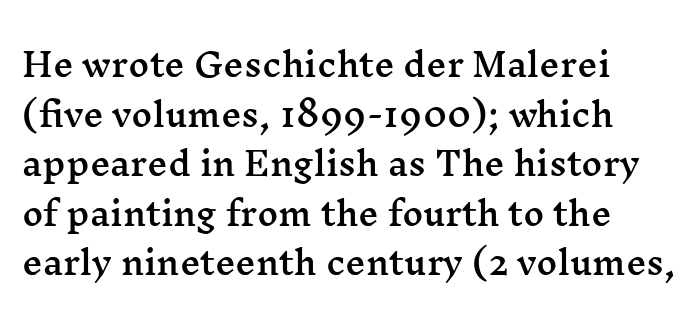
Q: Is the text italic (slanted)? A: No, it is upright.
Q: Is the typeface a serif or a sans-serif typeface? A: Serif.
Q: Is the text underlined? A: No.
Q: How is the paragraph aligned? A: Left-aligned.
Q: Is the spacing between letters normal or unusually wide? A: Normal.
Q: Is the spacing between lines tight, normal or loose? A: Normal.
Q: Width (condensed, normal, or wide)? A: Wide.
Q: Stroke contrast? A: Medium.
Q: x-height? A: Medium.
Q: Monospaced? A: No.
